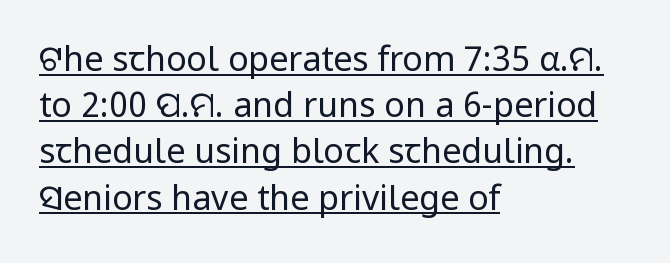
Q: Is the text bold? A: No.
Q: Is the text italic (slanted)? A: No, it is upright.
Q: Is the typeface a serif or a sans-serif typeface? A: Sans-serif.
Q: Is the text underlined? A: Yes.
Q: How is the paragraph aligned? A: Left-aligned.
Q: Is the spacing between letters normal or unusually wide? A: Normal.
Q: Is the spacing between lines tight, normal or loose? A: Normal.
Q: Width (condensed, normal, or wide)? A: Normal.
Q: Stroke contrast? A: Low.
Q: x-height? A: Medium.
Q: Monospaced? A: No.
